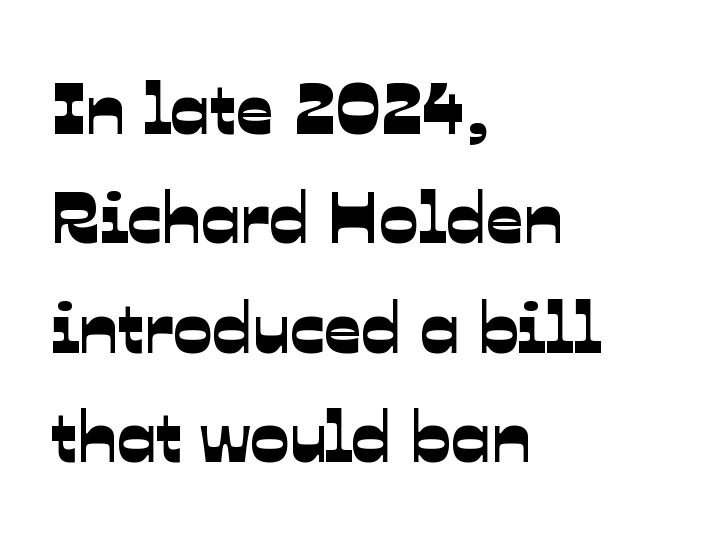
{"serif": "no", "width": "normal", "stroke_contrast": "low", "x_height": "medium", "monospaced": "no", "underline": "no", "align": "left", "line_spacing": "normal", "line_spacing_ratio": 1.5, "letter_spacing": "normal", "letter_spacing_em": 0.0, "glyph_px": 73}
